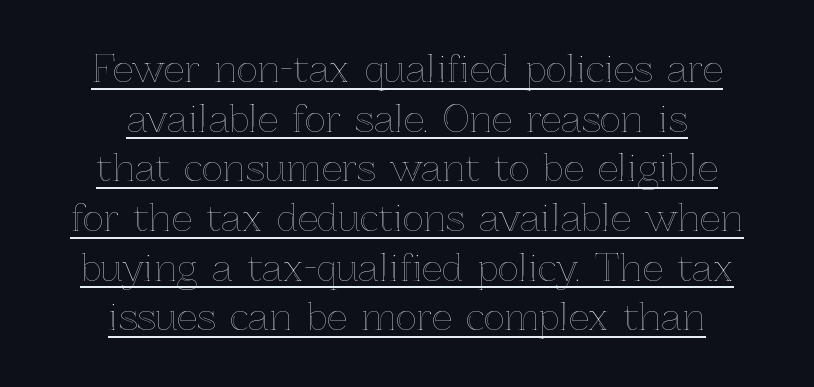
The image shows 36 px text type, upright; set centered, normal line spacing (1.38x), normal letter spacing, underlined; a medium x-height.
